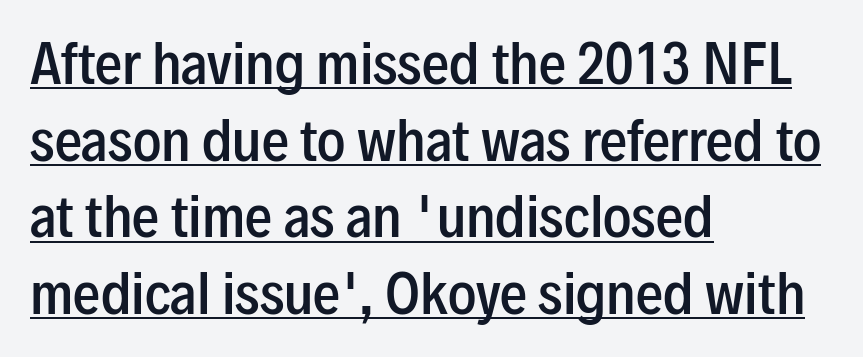
{"serif": "no", "italic": "no", "bold": "semi", "weight": "semibold", "width": "condensed", "stroke_contrast": "low", "x_height": "medium", "monospaced": "no", "underline": "yes", "align": "left", "line_spacing": "normal", "line_spacing_ratio": 1.42, "letter_spacing": "normal", "letter_spacing_em": 0.0, "glyph_px": 54}
